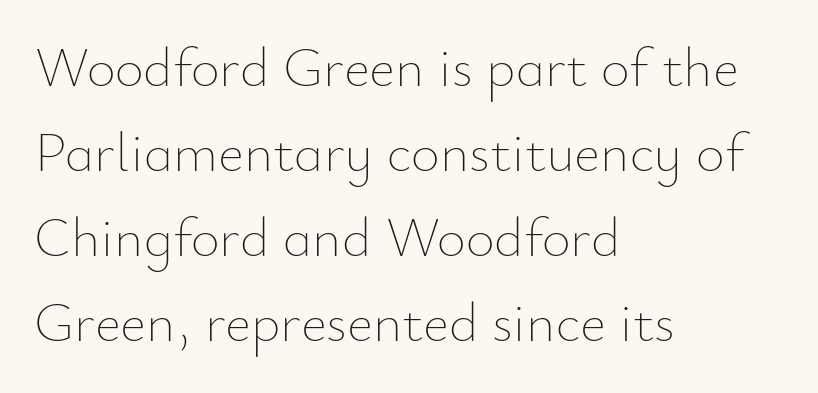
Q: Is the text bold? A: No.
Q: Is the text italic (slanted)? A: No, it is upright.
Q: Is the text underlined? A: No.
Q: How is the paragraph aligned? A: Left-aligned.
Q: Is the spacing between letters normal or unusually wide? A: Normal.
Q: Is the spacing between lines tight, normal or loose? A: Normal.
Q: Width (condensed, normal, or wide)? A: Normal.
Q: Stroke contrast? A: Low.
Q: x-height? A: Small.
Q: Monospaced? A: No.
